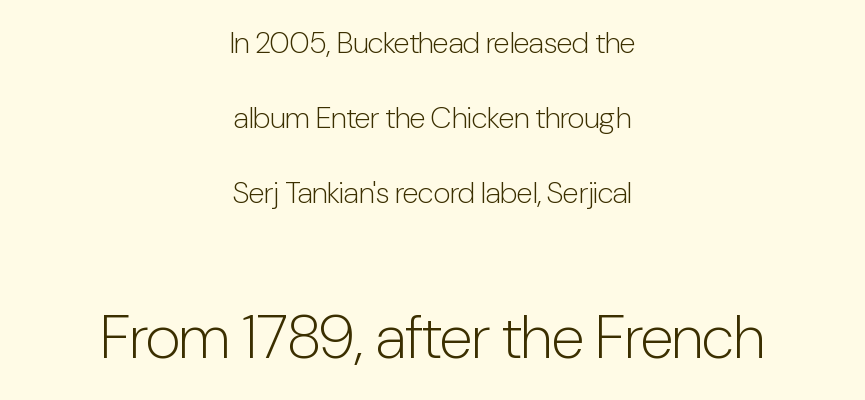
Q: Is the text bold? A: No.
Q: Is the text italic (slanted)? A: No, it is upright.
Q: Is the typeface a serif or a sans-serif typeface? A: Sans-serif.
Q: Is the text underlined? A: No.
Q: How is the paragraph aligned? A: Centered.
Q: Is the spacing between letters normal or unusually wide? A: Normal.
Q: Is the spacing between lines tight, normal or loose? A: Loose.
Q: Which block of text is set in a larger size, the first (top) or the second (bottom)? A: The second (bottom) one.
Q: Width (condensed, normal, or wide)? A: Condensed.
Q: Stroke contrast? A: Low.
Q: x-height? A: Medium.
Q: Monospaced? A: No.
